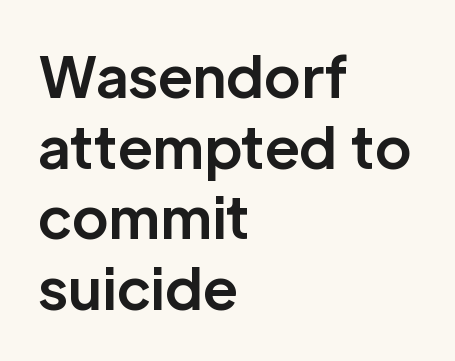
The image shows 56 px bold sans-serif type, upright; set left-aligned, normal line spacing (1.26x), normal letter spacing, not underlined; low stroke contrast and a medium x-height.
